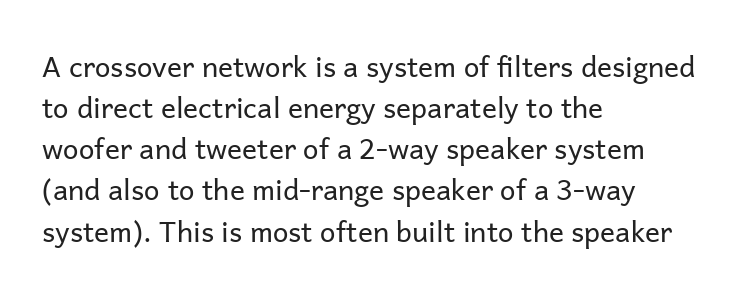
Q: Is the text bold? A: No.
Q: Is the text italic (slanted)? A: No, it is upright.
Q: Is the typeface a serif or a sans-serif typeface? A: Sans-serif.
Q: Is the text underlined? A: No.
Q: How is the paragraph aligned? A: Left-aligned.
Q: Is the spacing between letters normal or unusually wide? A: Normal.
Q: Is the spacing between lines tight, normal or loose? A: Normal.
Q: Width (condensed, normal, or wide)? A: Normal.
Q: Stroke contrast? A: Low.
Q: x-height? A: Medium.
Q: Monospaced? A: No.
